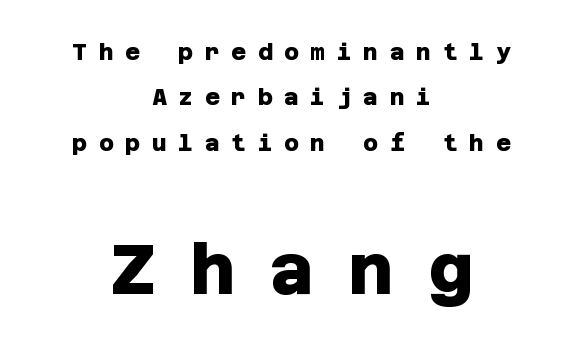
In terms of letterspacing, this is a distinctly airy, spread setting. The characters display no serif detailing; their extremities are plain. Bare-footed words on every line. Bold? Absolutely — the strokes are thick and heavy. Horizontal alignment here is central, giving a formal, balanced look. Summary of vertical rhythm: relaxed, with wide interline spacing.
